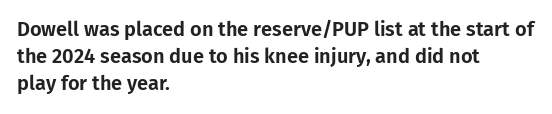
{"italic": "no", "underline": "no", "align": "left", "line_spacing": "normal", "line_spacing_ratio": 1.36, "letter_spacing": "normal", "letter_spacing_em": 0.0, "glyph_px": 20}
